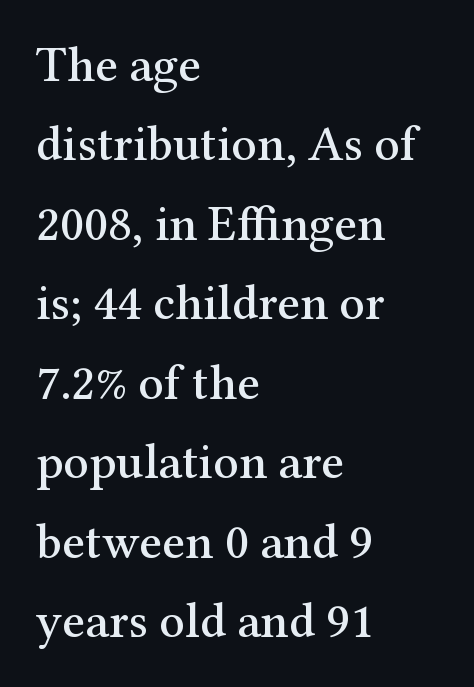
The image shows 50 px serif type, upright; set left-aligned, normal line spacing (1.59x), normal letter spacing, not underlined; medium stroke contrast and a medium x-height.
